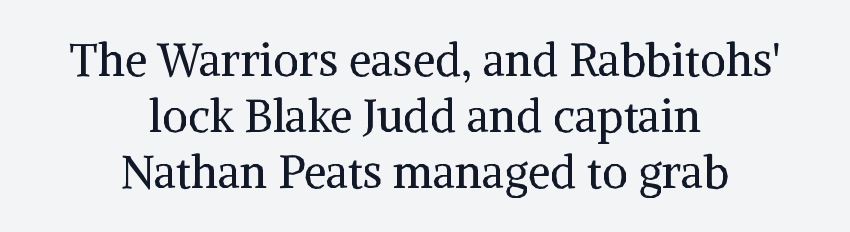
The image shows 45 px regular-weight serif type, upright; set centered, line spacing 1.24x, normal letter spacing, not underlined; medium stroke contrast and a medium x-height.
